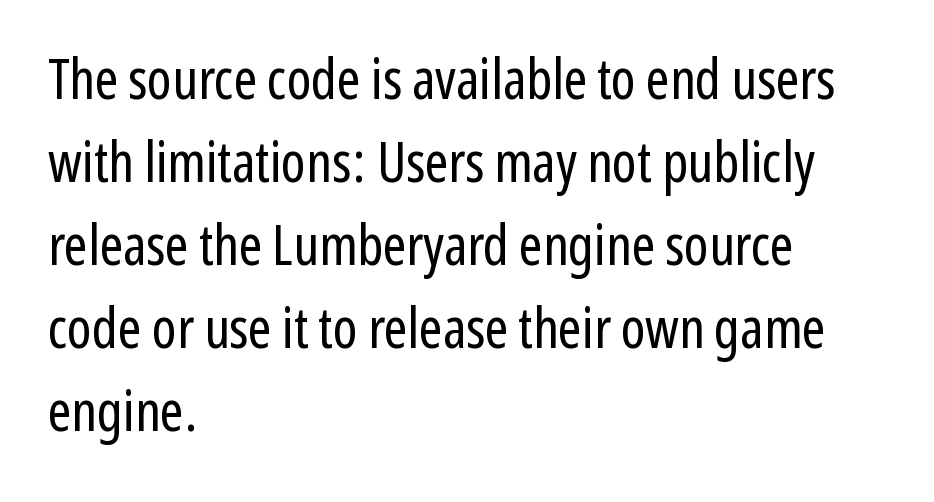
{"serif": "no", "italic": "no", "bold": "no", "weight": "regular", "width": "condensed", "stroke_contrast": "low", "x_height": "medium", "monospaced": "no", "underline": "no", "align": "left", "line_spacing": "normal", "line_spacing_ratio": 1.48, "letter_spacing": "normal", "letter_spacing_em": 0.0, "glyph_px": 56}
